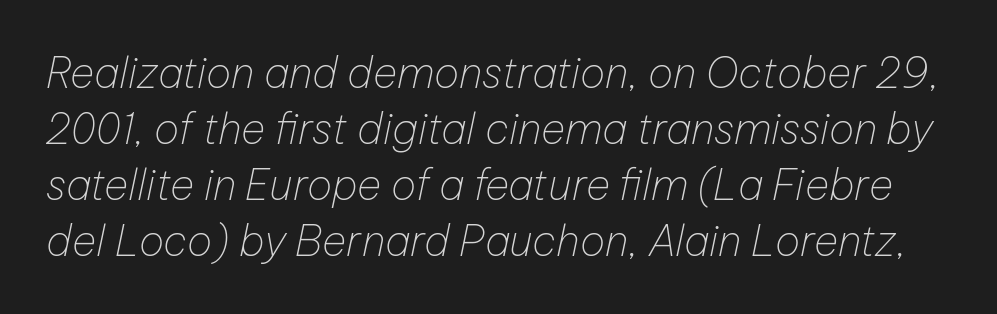
Short note: letters normally spaced. The face used here is proportionally spaced, like ordinary book or web type. Every character sits at an angle, as italics do. Notice how descenders clear the ascenders below comfortably — that's standard leading. No word sits above an underline.
